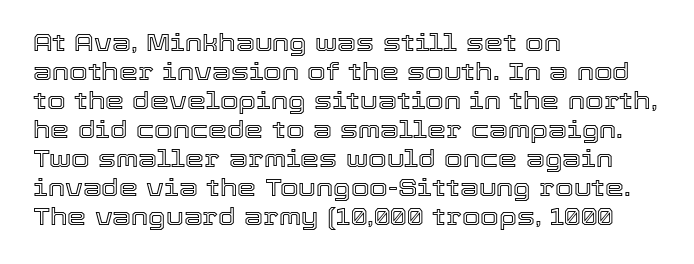
The area under the type is left untouched. Is the block centered? No — it sits flush against the left margin. Default kerning and tracking; the words read as compact shapes. Is there any slant? The stems are plumb.
